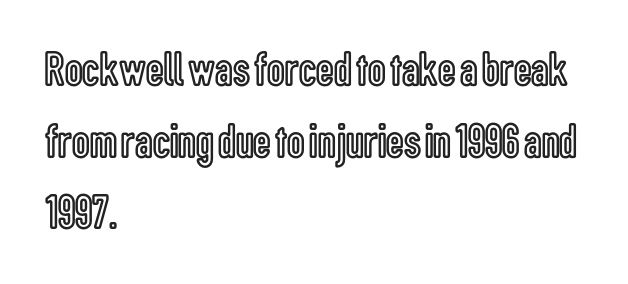
Q: Is the text italic (slanted)? A: No, it is upright.
Q: Is the text underlined? A: No.
Q: How is the paragraph aligned? A: Left-aligned.
Q: Is the spacing between letters normal or unusually wide? A: Normal.
Q: Is the spacing between lines tight, normal or loose? A: Normal.
Q: Width (condensed, normal, or wide)? A: Condensed.
Q: x-height? A: Medium.
Q: Monospaced? A: No.
